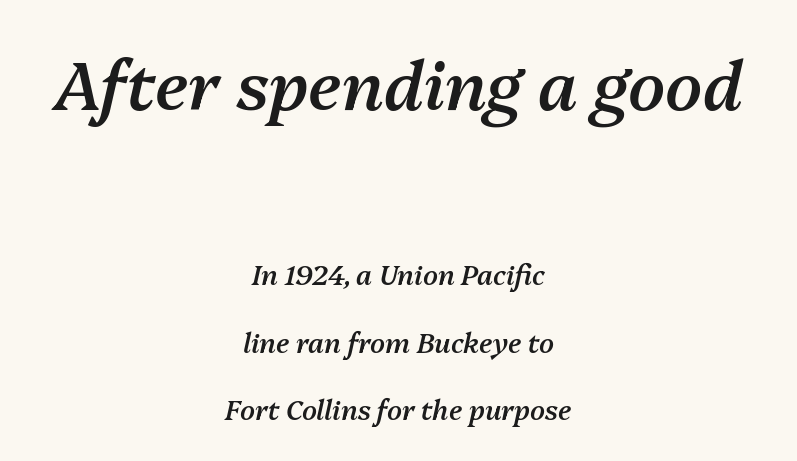
The characters look somewhat weighty, a semibold short of true bold. Spacing between characters is what you'd get straight out of the box. A great deal of white space separates one row of letters from the next. Words float on clear page, feet unadorned. Which chunk is bigger? The first one — the top block dwarfs the bottom. Short and long lines alike share a common midpoint.
